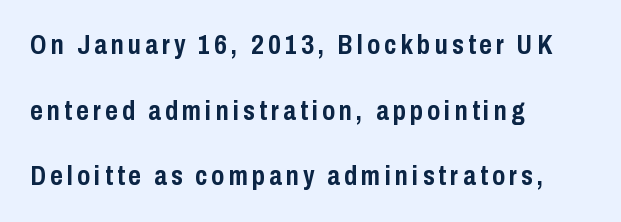
All the whitespace from short lines collects on the right. Typesetter's note: full bold, strokes at maximum text heaviness. This is the regular roman posture of the typeface. Quick note: interline space is abundant. Underline: absent.
